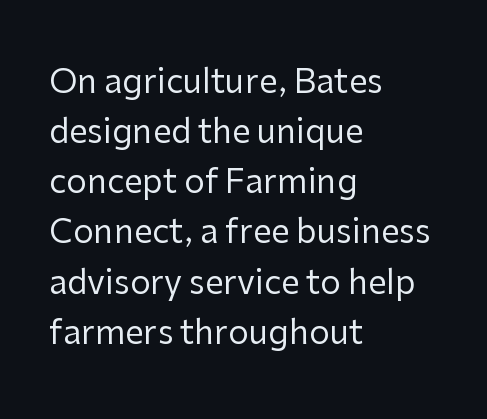
The image shows 33 px regular-weight sans-serif type, upright; set left-aligned, normal line spacing (1.52x), normal letter spacing, not underlined; low stroke contrast and a medium x-height.
